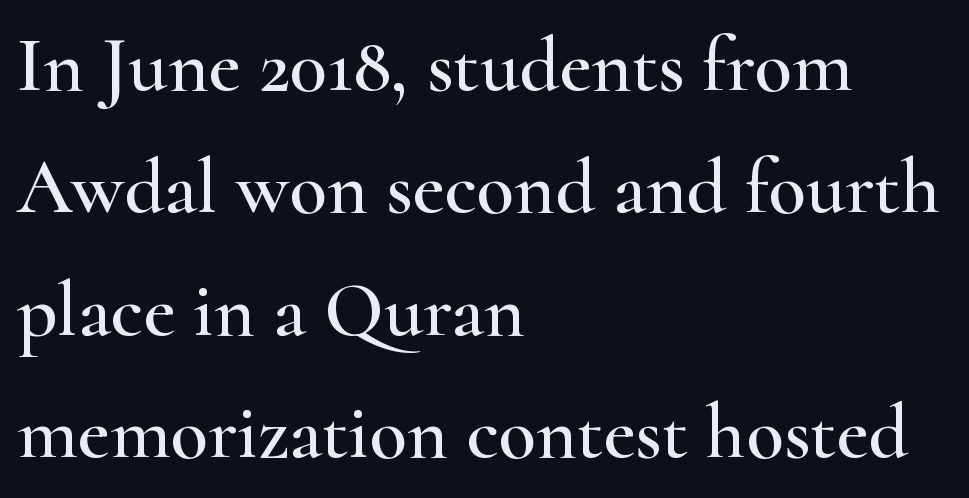
{"serif": "yes", "italic": "no", "width": "wide", "stroke_contrast": "high", "x_height": "small", "monospaced": "no", "underline": "no", "align": "left", "line_spacing": "normal", "line_spacing_ratio": 1.57, "letter_spacing": "normal", "letter_spacing_em": 0.0, "glyph_px": 78}
